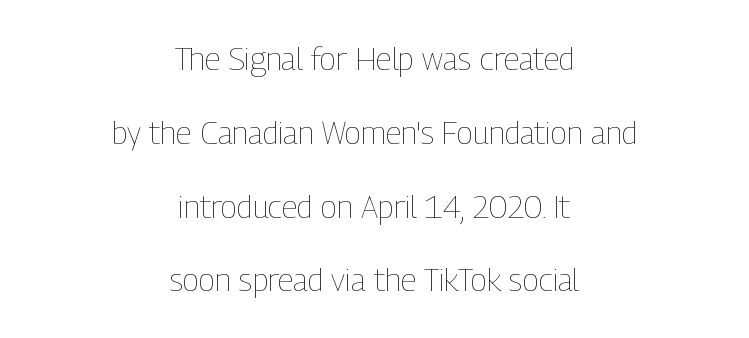
{"italic": "no", "bold": "no", "weight": "thin", "width": "condensed", "stroke_contrast": "low", "x_height": "medium", "monospaced": "no", "underline": "no", "align": "center", "line_spacing": "loose", "line_spacing_ratio": 2.38, "letter_spacing": "normal", "letter_spacing_em": 0.0, "glyph_px": 31}
